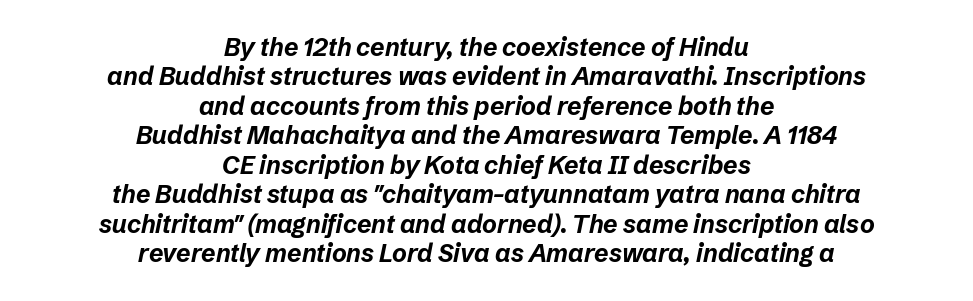
The image shows 25 px bold type, italic (leaning right); set centered, line spacing 1.18x, normal letter spacing, not underlined.
